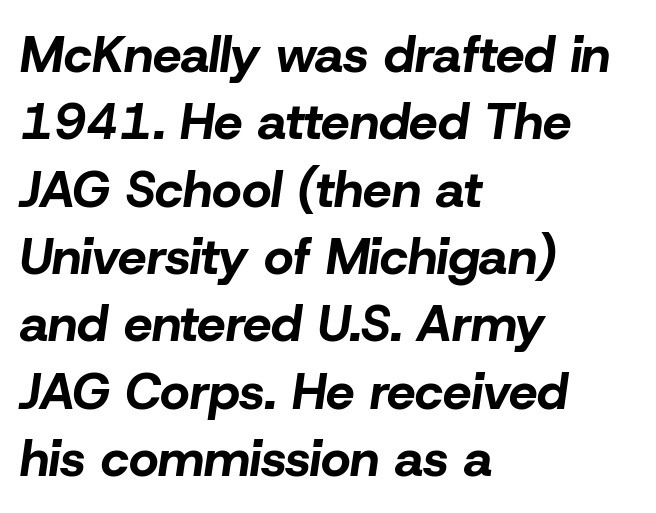
{"italic": "yes", "lean": "right", "slant_degrees": 8, "bold": "yes", "weight": "bold", "width": "normal", "stroke_contrast": "low", "x_height": "medium", "monospaced": "no", "underline": "no", "align": "left", "line_spacing": "normal", "line_spacing_ratio": 1.32, "letter_spacing": "normal", "letter_spacing_em": 0.0, "glyph_px": 51}
